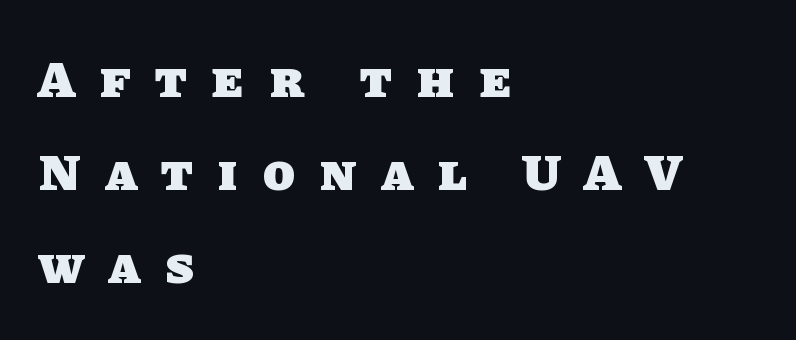
Short and long lines alike share a common starting point at left. You could not count columns in this text — the font is proportionally spaced. Underlining? Definitely not there. Strokes here are thick enough to call this a true bold. In terms of letterspacing, this is a distinctly airy, spread setting. Font category for this specimen: sans-serif.
